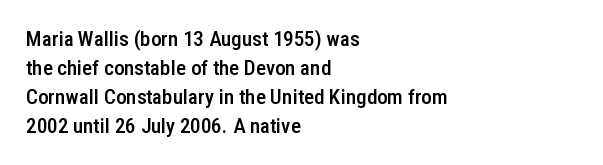
{"italic": "no", "bold": "semi", "underline": "no", "align": "left", "line_spacing": "normal", "line_spacing_ratio": 1.38, "letter_spacing": "normal", "letter_spacing_em": 0.0, "glyph_px": 21}
